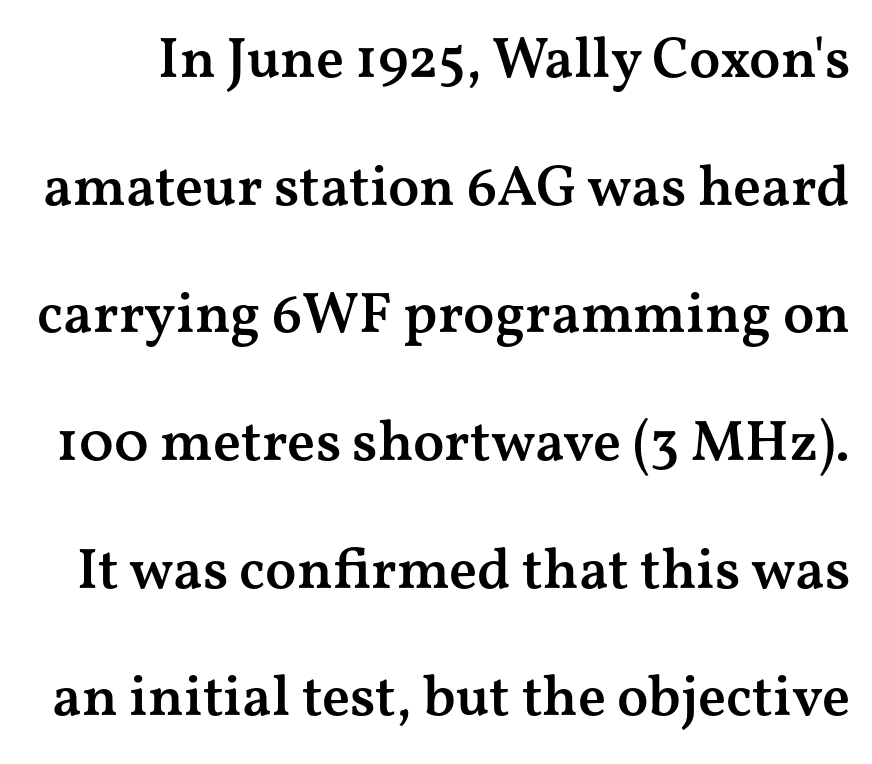
The image shows 57 px semibold, wide serif type, upright; set loose line spacing (2.24x), normal letter spacing, not underlined; medium stroke contrast and a medium x-height.
